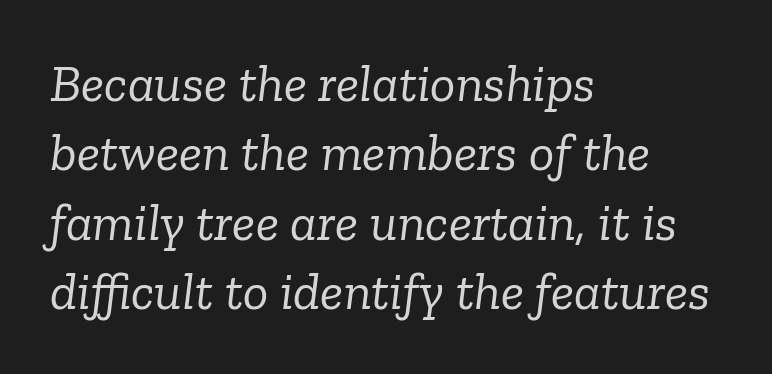
Q: Is the text bold? A: No.
Q: Is the text italic (slanted)? A: Yes, it leans right by about 6 degrees.
Q: Is the typeface a serif or a sans-serif typeface? A: Serif.
Q: Is the text underlined? A: No.
Q: How is the paragraph aligned? A: Left-aligned.
Q: Is the spacing between letters normal or unusually wide? A: Normal.
Q: Is the spacing between lines tight, normal or loose? A: Normal.
Q: Width (condensed, normal, or wide)? A: Normal.
Q: Stroke contrast? A: Low.
Q: x-height? A: Medium.
Q: Monospaced? A: No.
